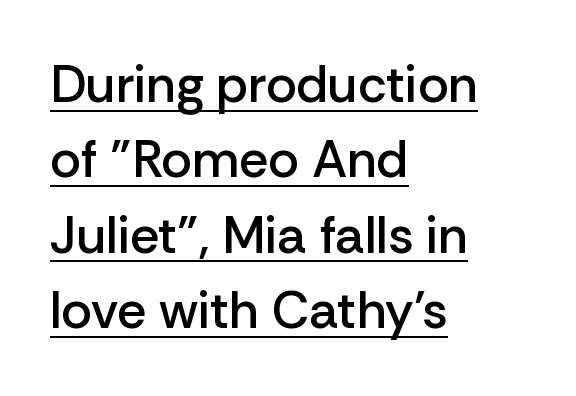
{"serif": "no", "italic": "no", "bold": "semi", "weight": "semibold", "width": "normal", "stroke_contrast": "low", "x_height": "medium", "monospaced": "no", "underline": "yes", "align": "left", "line_spacing": "normal", "line_spacing_ratio": 1.45, "letter_spacing": "normal", "letter_spacing_em": 0.0, "glyph_px": 52}
